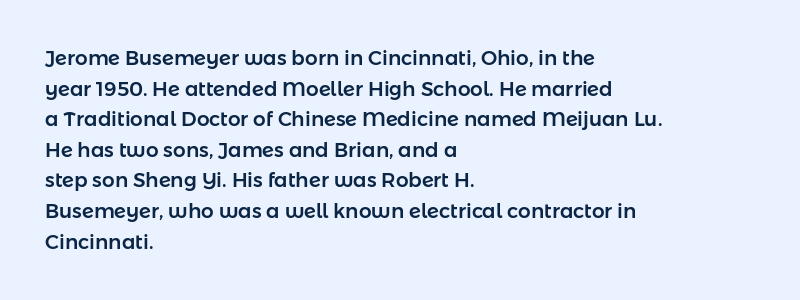
Q: Is the text italic (slanted)? A: No, it is upright.
Q: Is the text underlined? A: No.
Q: How is the paragraph aligned? A: Left-aligned.
Q: Is the spacing between letters normal or unusually wide? A: Normal.
Q: Is the spacing between lines tight, normal or loose? A: Normal.
